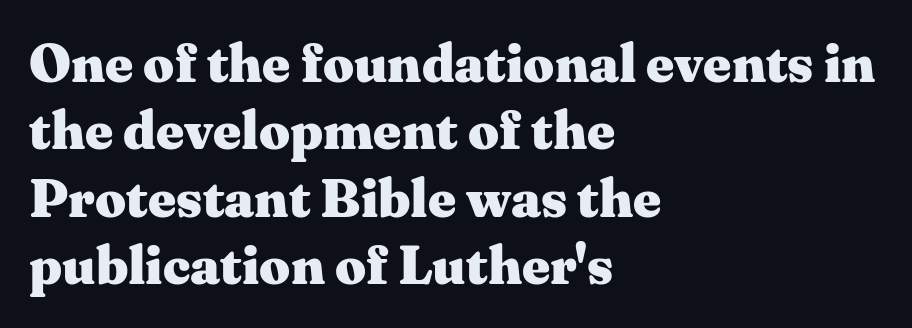
The letters advance in unequal steps, a hallmark of proportional type. Casual observation: everything's shoved over to the left. Successive baselines arrive at the customary interval. Unmarked baselines from the first word to the last.
